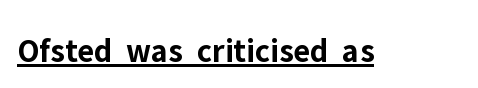
Q: Is the text bold? A: Yes.
Q: Is the text italic (slanted)? A: No, it is upright.
Q: Is the typeface a serif or a sans-serif typeface? A: Sans-serif.
Q: Is the text underlined? A: Yes.
Q: Is the spacing between letters normal or unusually wide? A: Normal.
Q: Width (condensed, normal, or wide)? A: Normal.
Q: Stroke contrast? A: Low.
Q: x-height? A: Medium.
Q: Monospaced? A: No.
